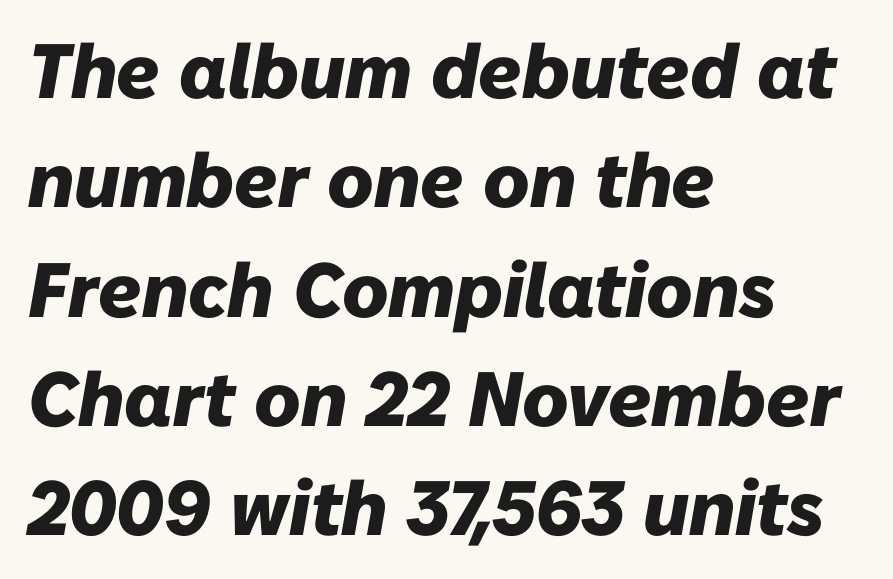
The image shows 77 px heavy type, italic (leaning right); set left-aligned, normal line spacing (1.42x), normal letter spacing, not underlined; low stroke contrast and a medium x-height.
